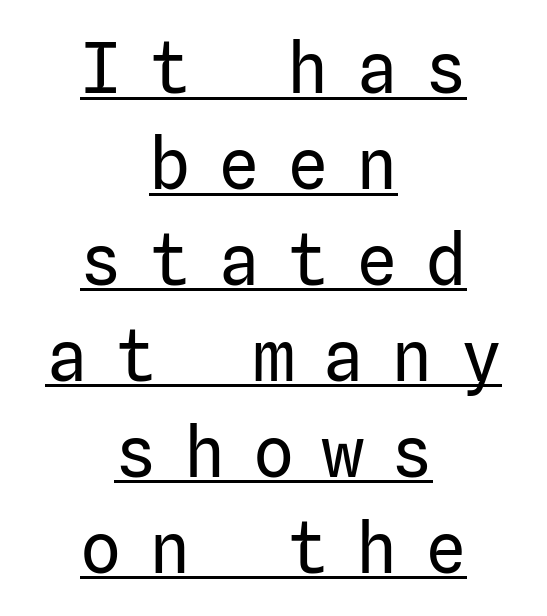
Q: Is the text bold? A: No.
Q: Is the text italic (slanted)? A: No, it is upright.
Q: Is the typeface a serif or a sans-serif typeface? A: Sans-serif.
Q: Is the text underlined? A: Yes.
Q: How is the paragraph aligned? A: Centered.
Q: Is the spacing between letters normal or unusually wide? A: Unusually wide.
Q: Is the spacing between lines tight, normal or loose? A: Normal.
Q: Width (condensed, normal, or wide)? A: Normal.
Q: Stroke contrast? A: Low.
Q: x-height? A: Medium.
